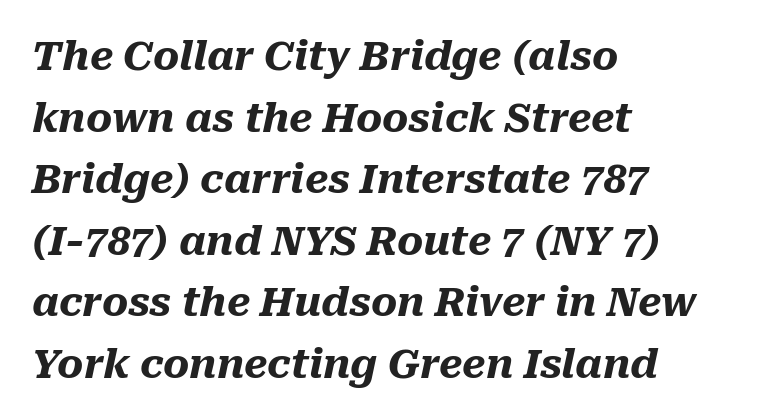
These lines are rendered in a variable-pitch font. In CSS terms this would be text-align: left. Check under the words: just untouched page. Chunky letters — that's bold for sure. A typesetter would call this leading conventional body-copy spacing.
